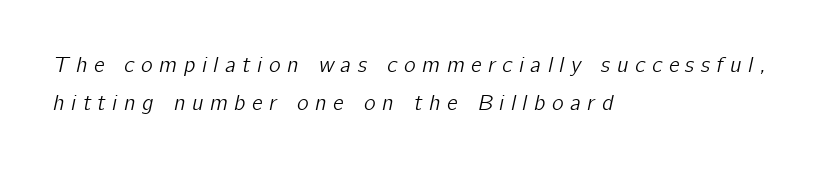
{"italic": "yes", "lean": "right", "slant_degrees": 12, "underline": "no", "align": "left", "line_spacing_ratio": 1.71, "letter_spacing": "wide", "letter_spacing_em": 0.3, "glyph_px": 22}
